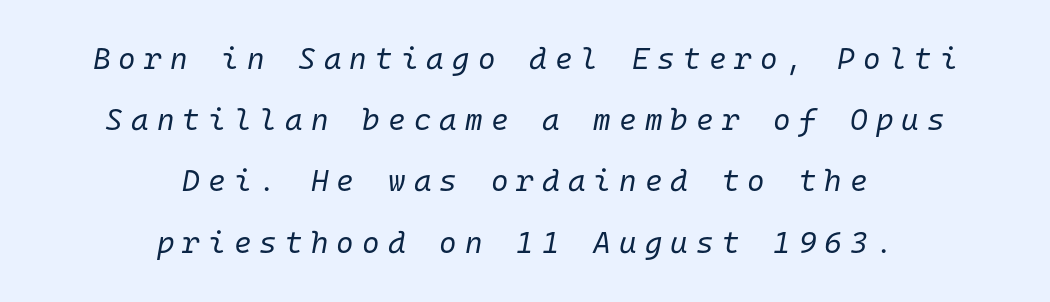
Q: Is the text bold? A: No.
Q: Is the text italic (slanted)? A: Yes, it leans right by about 10 degrees.
Q: Is the text underlined? A: No.
Q: How is the paragraph aligned? A: Centered.
Q: Is the spacing between letters normal or unusually wide? A: Unusually wide.
Q: Is the spacing between lines tight, normal or loose? A: Loose.
Q: Width (condensed, normal, or wide)? A: Normal.
Q: Stroke contrast? A: Low.
Q: x-height? A: Medium.
Q: Monospaced? A: Yes.
